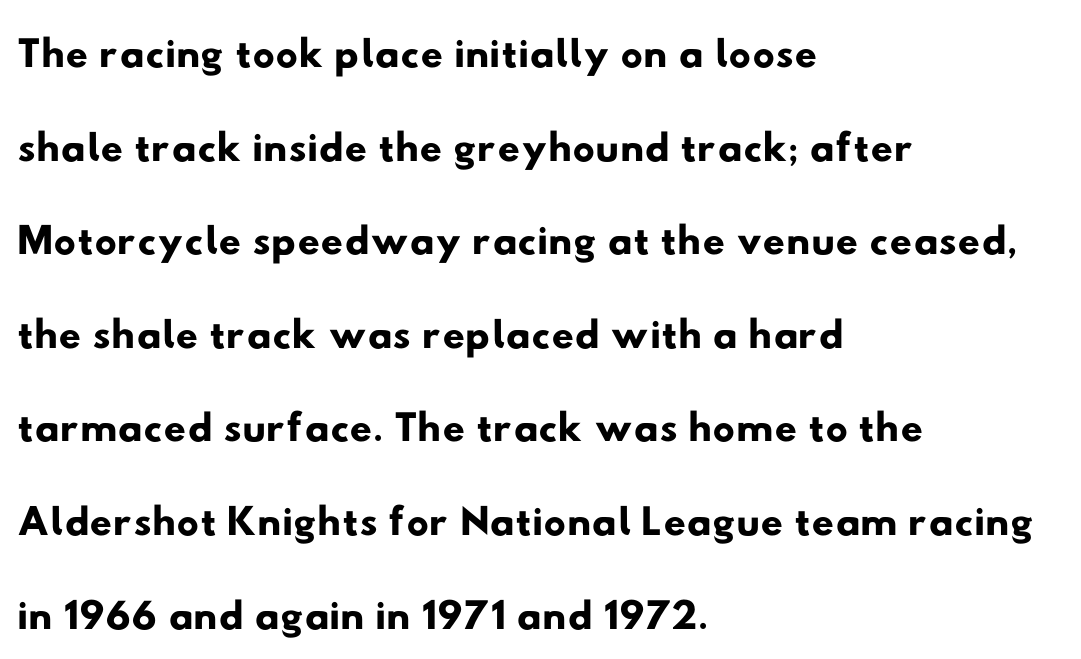
Q: Is the typeface a serif or a sans-serif typeface? A: Sans-serif.
Q: Is the text underlined? A: No.
Q: How is the paragraph aligned? A: Left-aligned.
Q: Is the spacing between letters normal or unusually wide? A: Normal.
Q: Is the spacing between lines tight, normal or loose? A: Normal.
Q: Width (condensed, normal, or wide)? A: Wide.
Q: Stroke contrast? A: Low.
Q: x-height? A: Small.
Q: Monospaced? A: No.
